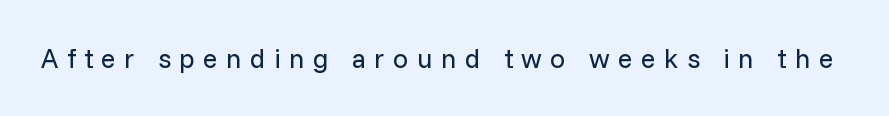
Q: Is the text bold? A: No.
Q: Is the text italic (slanted)? A: No, it is upright.
Q: Is the text underlined? A: No.
Q: Is the spacing between letters normal or unusually wide? A: Unusually wide.
